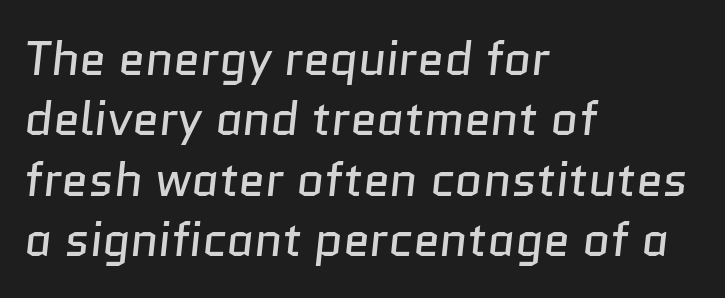
{"serif": "no", "bold": "no", "weight": "regular", "width": "normal", "stroke_contrast": "low", "x_height": "medium", "monospaced": "no", "underline": "no", "align": "left", "line_spacing": "normal", "line_spacing_ratio": 1.26, "letter_spacing": "normal", "letter_spacing_em": 0.0, "glyph_px": 48}
